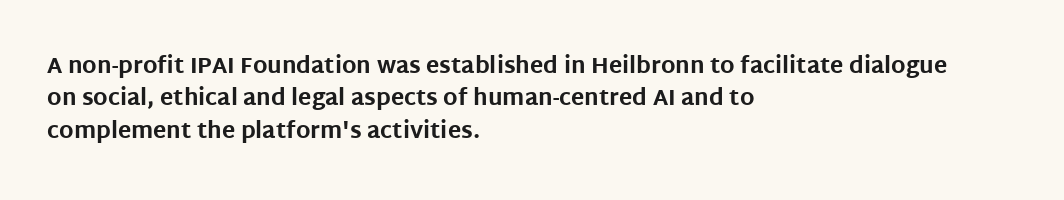
{"italic": "no", "bold": "yes", "underline": "no", "align": "left", "line_spacing": "normal", "line_spacing_ratio": 1.47, "letter_spacing": "normal", "letter_spacing_em": 0.0, "glyph_px": 22}
